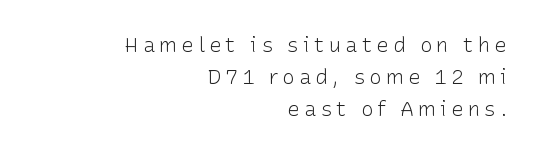
Stems here are at most as thick as an everyday book face. Rule under the text: the space is simply empty. Is the block centered? No — it sits flush against the right margin. If you drew a line through each stem, it would be perfectly vertical. One glance says typical: line gaps are just what's usual.
